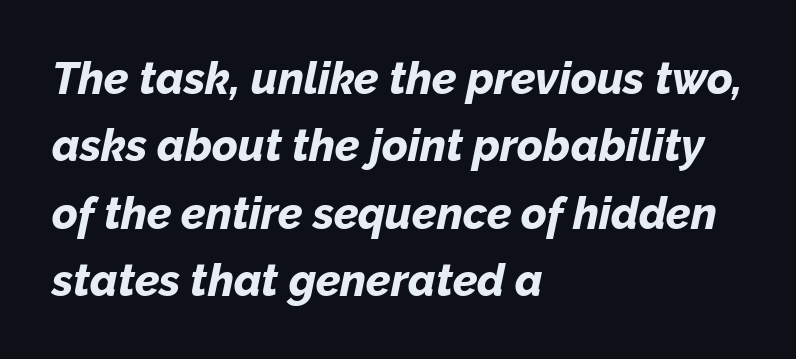
The image shows 44 px bold type, italic (leaning right); set left-aligned, normal line spacing (1.53x), normal letter spacing, not underlined; low stroke contrast and a medium x-height.
